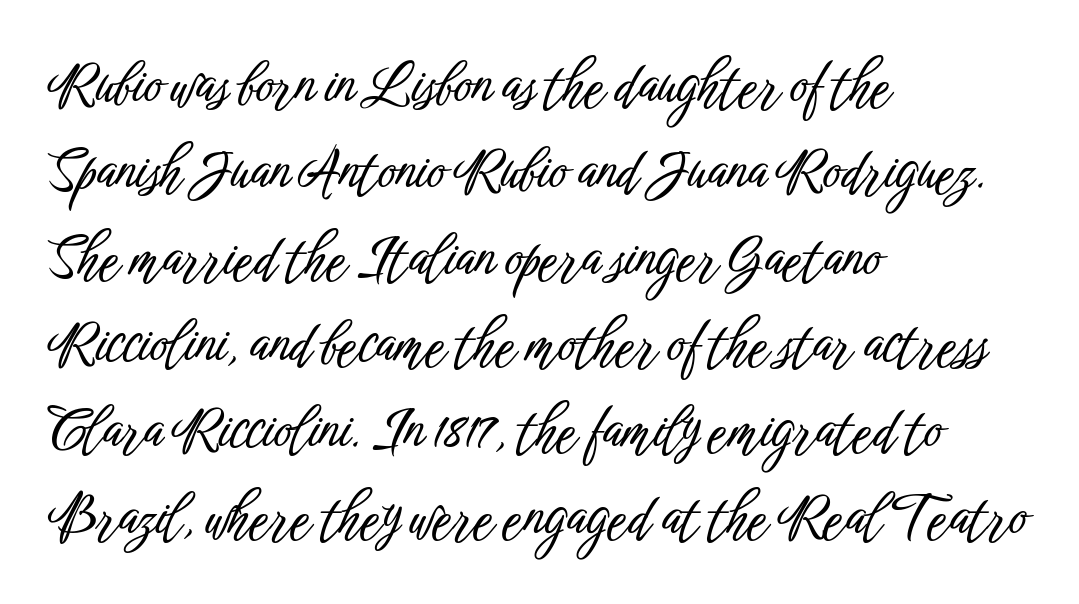
The image shows 55 px condensed sans-serif type; set left-aligned, normal line spacing (1.57x), normal letter spacing, not underlined; low stroke contrast and a medium x-height.
